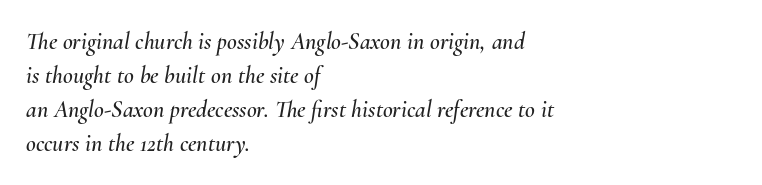
Q: Is the text italic (slanted)? A: Yes, it leans right by about 10 degrees.
Q: Is the text underlined? A: No.
Q: How is the paragraph aligned? A: Left-aligned.
Q: Is the spacing between letters normal or unusually wide? A: Normal.
Q: Is the spacing between lines tight, normal or loose? A: Normal.
